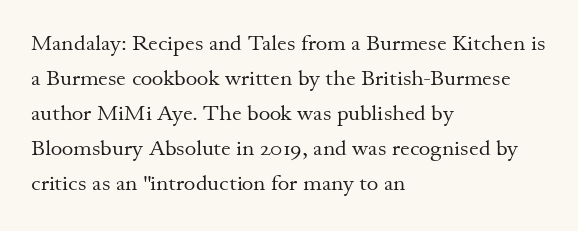
{"italic": "no", "bold": "no", "underline": "no", "align": "left", "line_spacing": "normal", "line_spacing_ratio": 1.59, "letter_spacing": "normal", "letter_spacing_em": 0.0, "glyph_px": 22}
